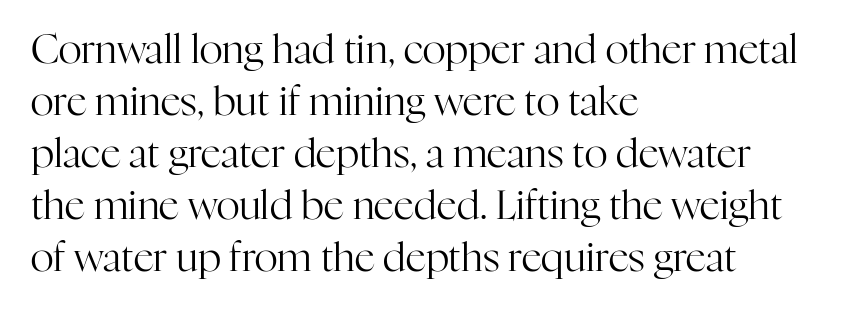
Caption: standard tracking, unaltered. Unmarked baselines from the first word to the last. Students, observe: this is what conventionally led text looks like. When letters stand straight like this, we call the style roman or upright.
